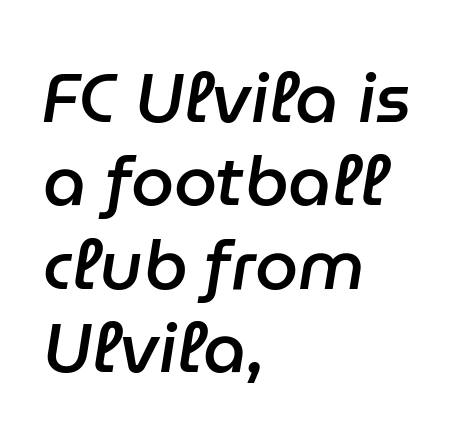
Here the designer chose a conventional face with non-uniform glyph widths. A typesetter would call this zero additional tracking. Underline: absent. Quick note: italic.
